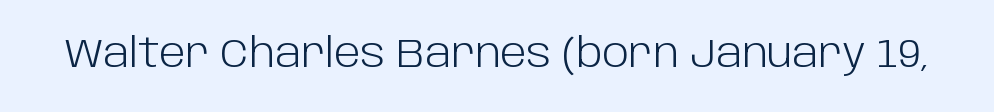
The image shows 40 px light sans-serif type, upright; set normal letter spacing, not underlined; low stroke contrast and a large x-height.
